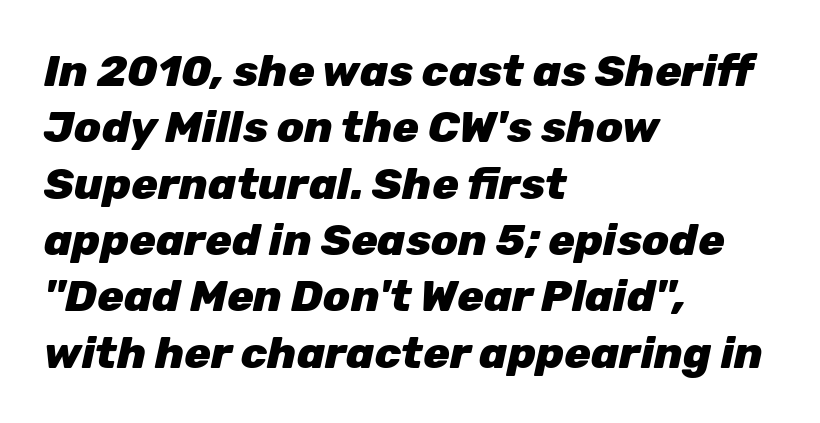
{"italic": "yes", "lean": "right", "slant_degrees": 12, "bold": "yes", "weight": "heavy", "width": "normal", "stroke_contrast": "low", "x_height": "medium", "monospaced": "no", "underline": "no", "align": "left", "line_spacing": "normal", "line_spacing_ratio": 1.28, "letter_spacing": "normal", "letter_spacing_em": 0.0, "glyph_px": 44}
